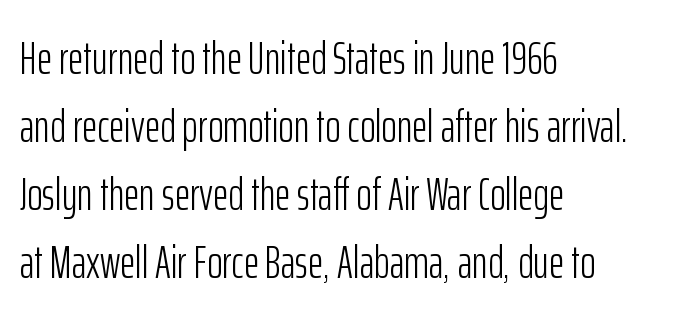
The passage shown stacks its lines at a standard gap. Typeset ragged right — the left edge is the straight one. How are the letters spaced? Ordinarily, with no added tracking. The letters stand upright; this is a roman face. Regarding serifs, this sample does without them. The words here are not underlined.
